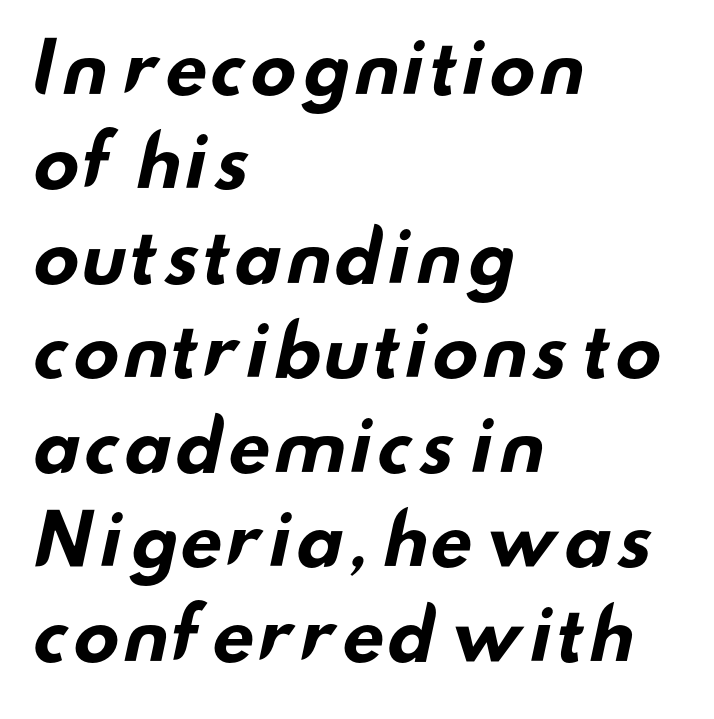
Just letters on the line, the space beneath them empty. Compared with typical body copy, the letter spacing here is the same. Is the type bold? Yes — the strokes are clearly thick and heavy. Nothing sits at the stroke ends, so this counts as sans-serif.
